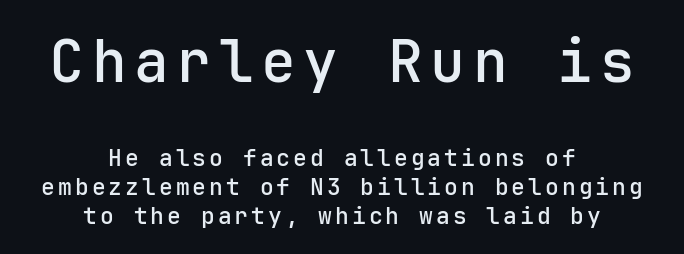
{"serif": "no", "italic": "no", "bold": "semi", "weight": "semibold", "width": "normal", "stroke_contrast": "low", "x_height": "medium", "underline": "no", "align": "center", "line_spacing": "normal", "line_spacing_ratio": 1.27, "larger_block": "first", "size_ratio": 2.52, "glyph_px": 58}
